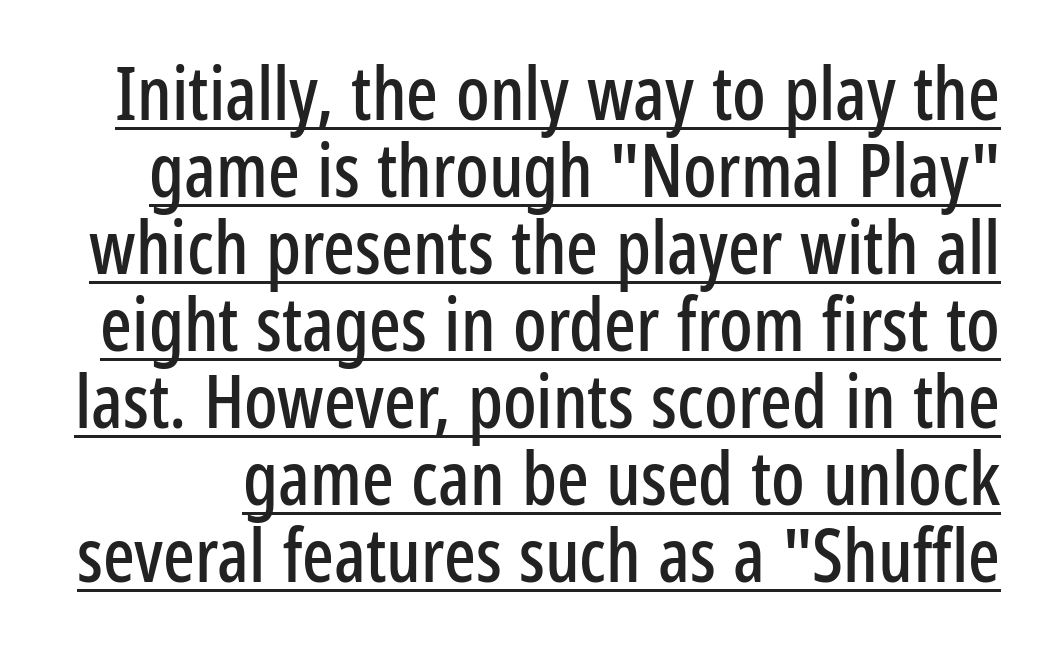
This sample trades vertical openness for compactness between lines. The words here are underlined. Is the letter spacing exaggerated? No — it looks like the ordinary default. The rendering uses natural spacing where letterforms have individual widths. Examine the stroke ends and you'll find no serifs.
